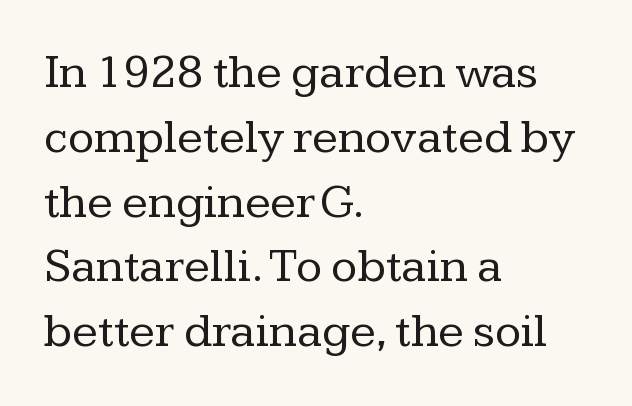
{"serif": "yes", "italic": "no", "bold": "no", "weight": "regular", "width": "normal", "stroke_contrast": "low", "x_height": "medium", "monospaced": "no", "underline": "no", "align": "left", "line_spacing": "normal", "line_spacing_ratio": 1.35, "letter_spacing": "normal", "letter_spacing_em": 0.0, "glyph_px": 48}
